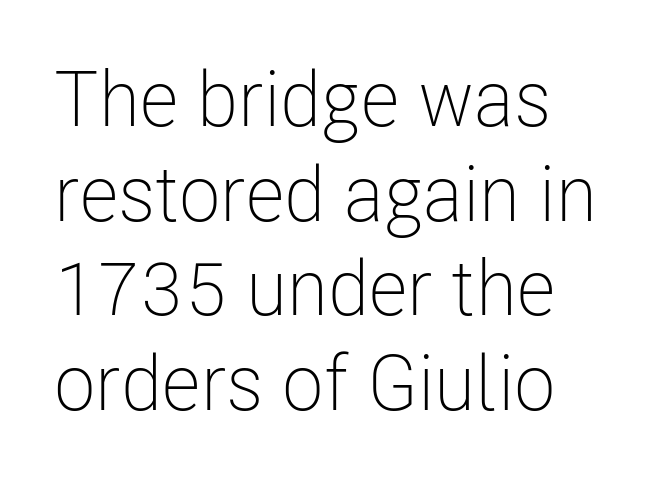
Quick note: underline off. The gaps between neighbouring characters are ordinary and unremarkable. Does the lettering tilt? It doesn't — this is upright. Note the varied advance widths — an 'i' is clearly narrower than an 'm'. Weight: regular or lighter. Check where the strokes stop: nothing finishes them off — pure sans.
